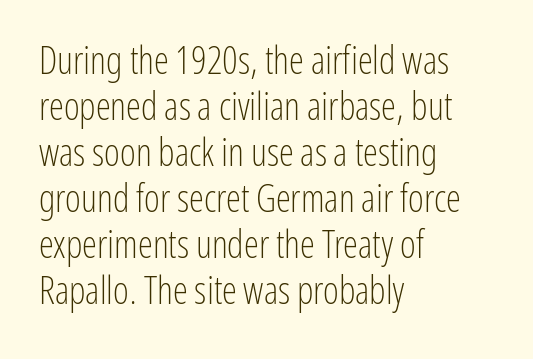
Ordinary non-slanted type is in use. The rendering uses natural spacing where letterforms have individual widths. Descender tails drop into unmarked territory. Visually the block forms a straight wall on the left and a jagged coastline on the right. This rendering leaves character spacing at its baseline value. Font category for this specimen: sans-serif.
